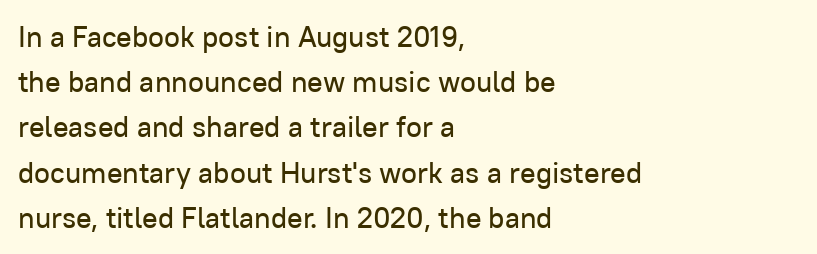
The specimen omits any rule beneath the text block's lines. Is the block centered? No — it sits flush against the left margin. Italic: no, the glyphs are upright roman. Spacing between characters is what you'd get straight out of the box.
